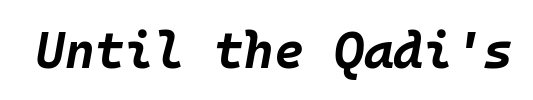
The image shows 51 px bold type, italic (leaning right), monospaced; set normal letter spacing, not underlined; low stroke contrast and a large x-height.
